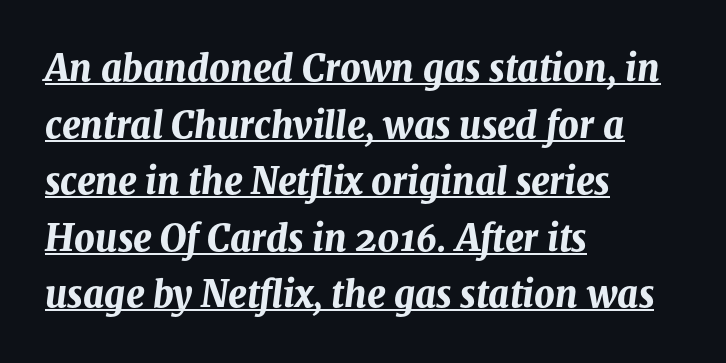
The image shows 36 px bold type, italic (leaning right); set left-aligned, normal line spacing (1.57x), normal letter spacing, underlined; medium stroke contrast and a medium x-height.
